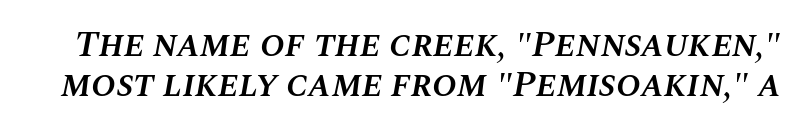
On the weight axis this lands at semibold, roughly 600. Very little white space separates one row of letters from the next. The foot of each line stays bare and open. These lines were composed using italics. Spacing verdict: proportional, widths tailored to each character.
